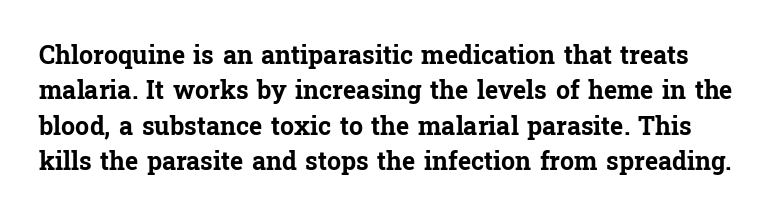
The image shows 25 px bold type, upright; set normal line spacing (1.42x), normal letter spacing, not underlined.
